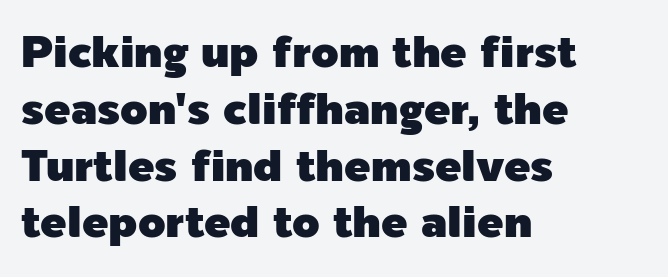
{"serif": "no", "italic": "no", "width": "normal", "x_height": "medium", "monospaced": "no", "underline": "no", "align": "left", "line_spacing": "normal", "line_spacing_ratio": 1.29, "letter_spacing": "normal", "letter_spacing_em": 0.0, "glyph_px": 44}
